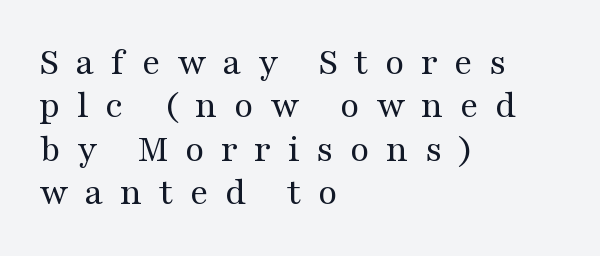
{"serif": "yes", "italic": "no", "bold": "no", "weight": "regular", "width": "wide", "stroke_contrast": "medium", "x_height": "medium", "monospaced": "no", "underline": "no", "align": "left", "line_spacing": "tight", "line_spacing_ratio": 1.11, "letter_spacing": "wide", "letter_spacing_em": 0.42, "glyph_px": 39}
